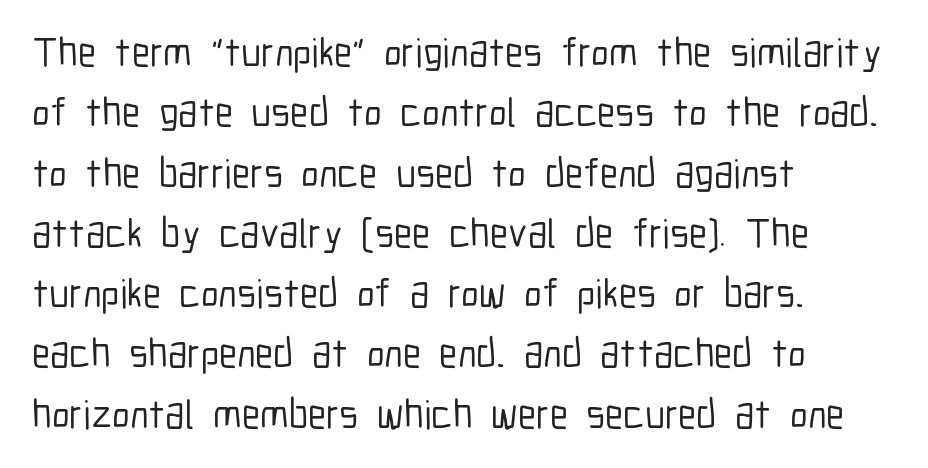
Inter-character spacing is left at the font's built-in metrics. I'd call this a sans setting — the letters go barefoot. Each line starts at the same left margin while the right side varies. The axis of the letterforms is exactly vertical. Any mark beneath the type? The region is blank. The passage shown is typed in a proportional face where columns would drift.
